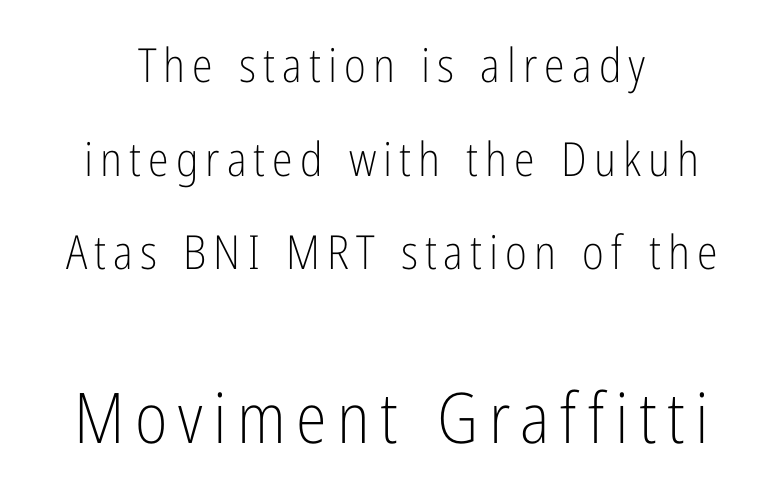
Regarding serifs, this sample does without them. Each new line begins a long way beneath the previous one. In this sample the second text group is rendered at the bigger scale. Every character sits straight up, as roman type does. Weight: regular or lighter. The gap between lines stays unmarked.
